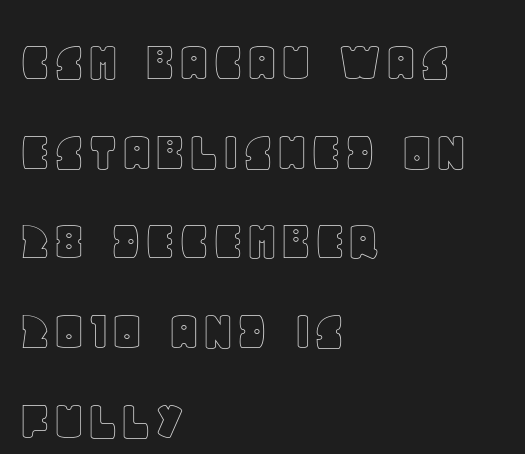
The image shows 59 px text type, upright; set left-aligned, normal line spacing (1.52x), normal letter spacing, not underlined; a large x-height.
